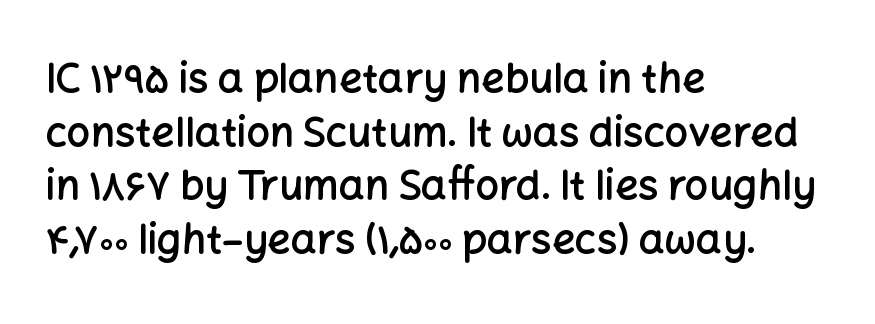
Q: Is the text bold? A: Semi-bold.
Q: Is the text italic (slanted)? A: No, it is upright.
Q: Is the typeface a serif or a sans-serif typeface? A: Sans-serif.
Q: Is the text underlined? A: No.
Q: How is the paragraph aligned? A: Left-aligned.
Q: Is the spacing between letters normal or unusually wide? A: Normal.
Q: Is the spacing between lines tight, normal or loose? A: Normal.
Q: Width (condensed, normal, or wide)? A: Normal.
Q: Stroke contrast? A: Low.
Q: x-height? A: Medium.
Q: Monospaced? A: No.
